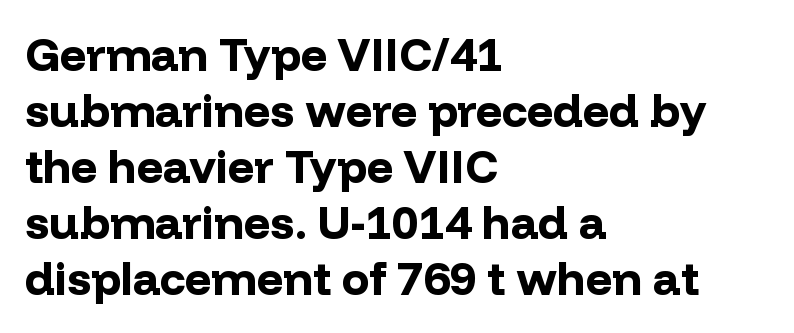
Notice how the stems are strictly vertical — no italics here. The letters advance in unequal steps, a hallmark of proportional type. Has an underline been added? It has not. Nothing unusual about the tracking: characters are spaced as the font intends.
